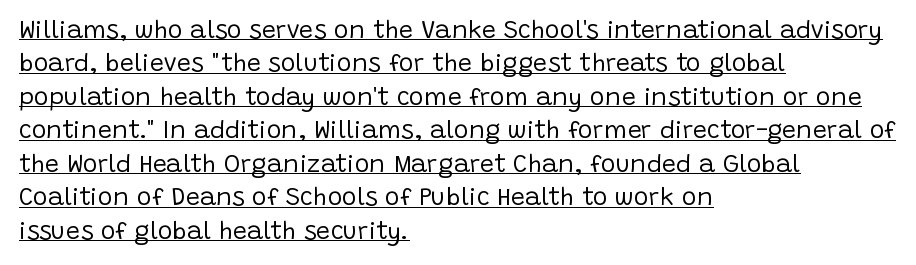
Q: Is the text bold? A: No.
Q: Is the text italic (slanted)? A: No, it is upright.
Q: Is the text underlined? A: Yes.
Q: How is the paragraph aligned? A: Left-aligned.
Q: Is the spacing between letters normal or unusually wide? A: Normal.
Q: Is the spacing between lines tight, normal or loose? A: Normal.
